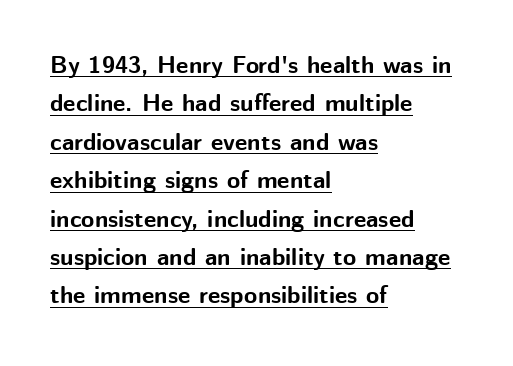
Interline gaps are of average width in this sample. A rule runs beneath these lines of type. Words appear dense and cohesive because spacing is normal. Quick note: not italic, upright.
